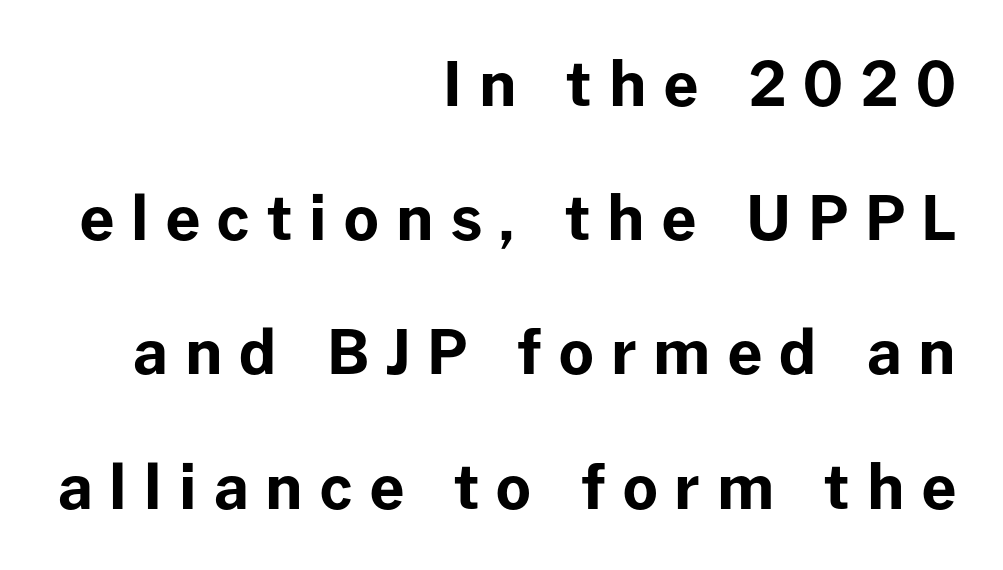
The lines are quadded right. The font family rendered here belongs to the sans-serif group. The font is running at its bold setting. Has an underline been added? It has not. Each word looks stretched out because of the extra space between its letters. These lines are rendered in a variable-pitch font.
